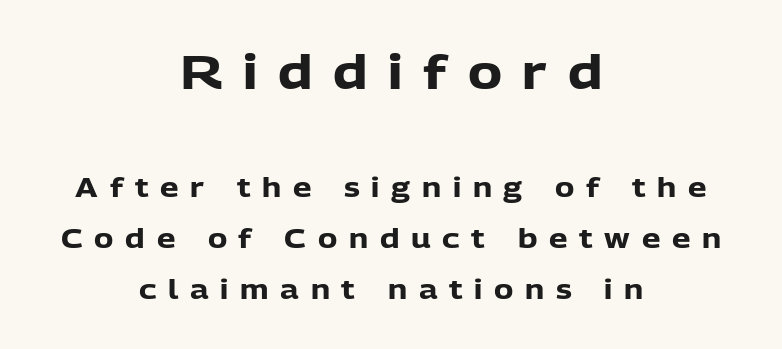
Q: Is the text bold? A: Yes.
Q: Is the text italic (slanted)? A: No, it is upright.
Q: Is the typeface a serif or a sans-serif typeface? A: Sans-serif.
Q: Is the text underlined? A: No.
Q: How is the paragraph aligned? A: Centered.
Q: Is the spacing between letters normal or unusually wide? A: Unusually wide.
Q: Is the spacing between lines tight, normal or loose? A: Loose.
Q: Which block of text is set in a larger size, the first (top) or the second (bottom)? A: The first (top) one.
Q: Width (condensed, normal, or wide)? A: Normal.
Q: Stroke contrast? A: Low.
Q: x-height? A: Medium.
Q: Monospaced? A: No.
